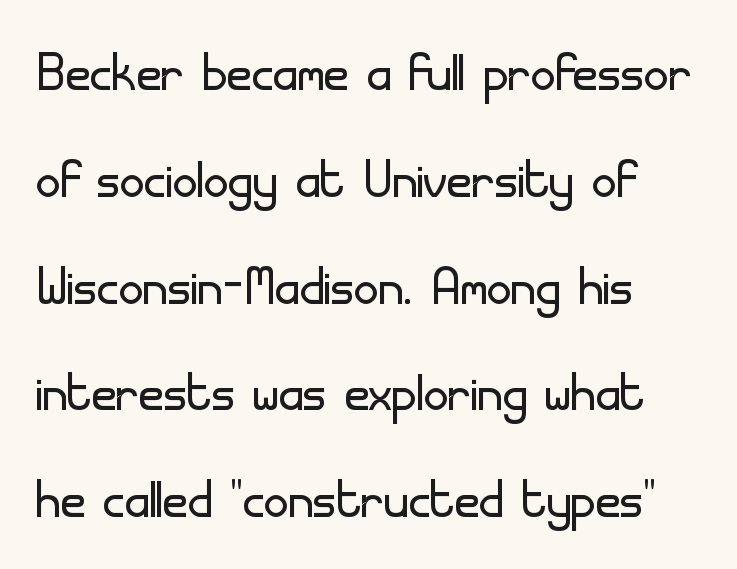
The letters stand straight up with perfectly vertical stems. Successive baselines arrive at the customary interval. Here the designer chose a conventional face with non-uniform glyph widths. Horizontally, the lines are justified to the leading edge only. Spacing between characters is what you'd get straight out of the box. The strokes carry an ordinary text weight at most.
